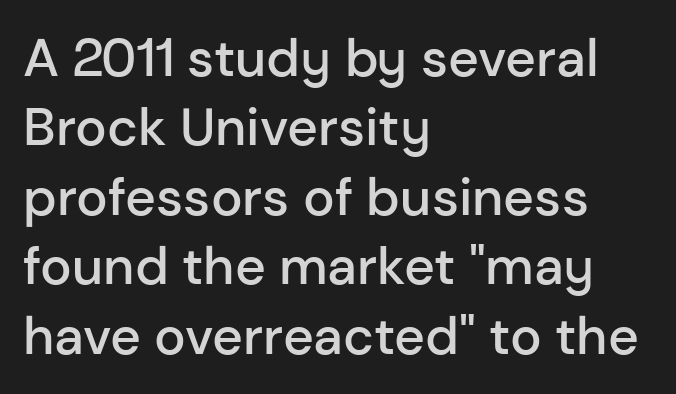
The image shows 53 px semibold sans-serif type, upright; set left-aligned, normal line spacing (1.31x), normal letter spacing, not underlined; low stroke contrast and a medium x-height.
